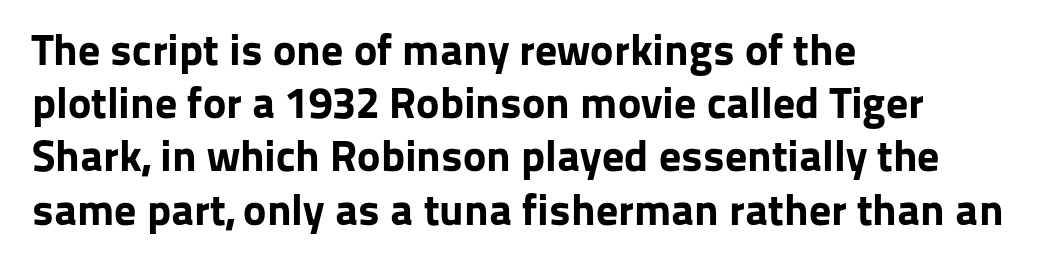
Line starts are locked; line ends wander. Note the varied advance widths — an 'i' is clearly narrower than an 'm'. Tracking value appears to be zero — textbook default spacing. Bold? Absolutely — the strokes are thick and heavy. Does the lettering tilt? It doesn't — this is upright. The characters display no serif detailing; their extremities are plain.
